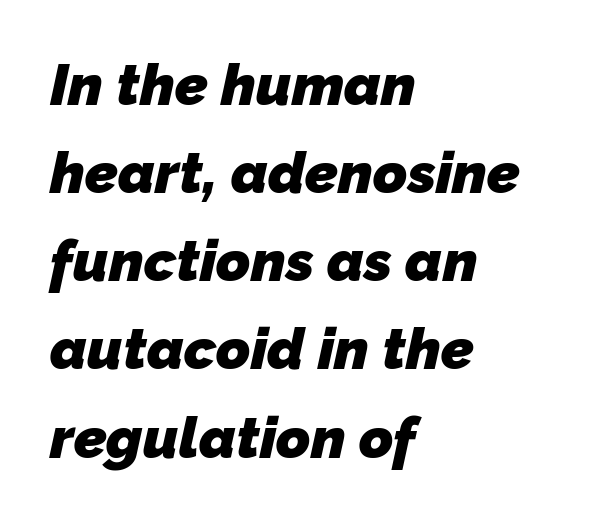
Q: Is the text bold? A: Yes.
Q: Is the typeface a serif or a sans-serif typeface? A: Sans-serif.
Q: Is the text underlined? A: No.
Q: How is the paragraph aligned? A: Left-aligned.
Q: Is the spacing between letters normal or unusually wide? A: Normal.
Q: Is the spacing between lines tight, normal or loose? A: Normal.
Q: Width (condensed, normal, or wide)? A: Normal.
Q: Stroke contrast? A: Low.
Q: x-height? A: Medium.
Q: Monospaced? A: No.
